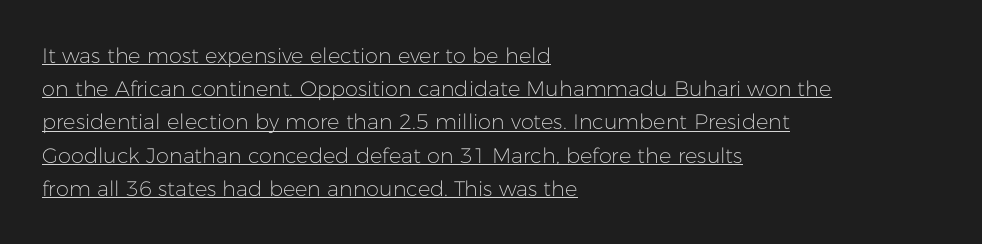
The image shows 21 px text type, upright; set left-aligned, normal line spacing (1.58x), normal letter spacing, underlined.
